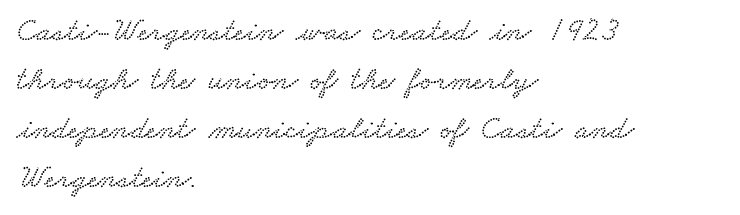
{"serif": "yes", "width": "wide", "stroke_contrast": "low", "x_height": "small", "monospaced": "no", "underline": "no", "align": "left", "line_spacing": "normal", "line_spacing_ratio": 1.48, "letter_spacing": "normal", "letter_spacing_em": 0.0, "glyph_px": 33}
